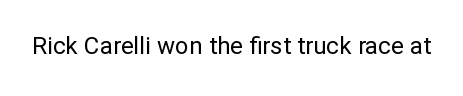
Q: Is the text bold? A: No.
Q: Is the text italic (slanted)? A: No, it is upright.
Q: Is the text underlined? A: No.
Q: Is the spacing between letters normal or unusually wide? A: Normal.
